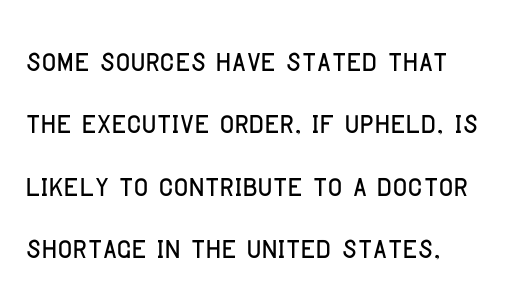
The image shows 40 px condensed sans-serif type, upright; set left-aligned, normal line spacing (1.56x), normal letter spacing, not underlined; low stroke contrast and a large x-height.
